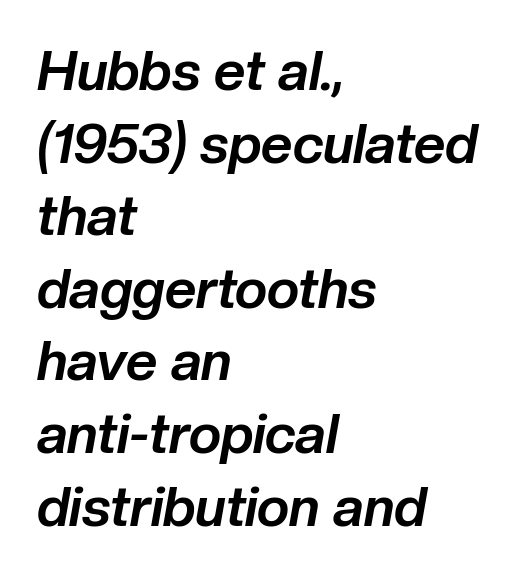
Q: Is the text bold? A: Yes.
Q: Is the text italic (slanted)? A: Yes, it leans right by about 10 degrees.
Q: Is the text underlined? A: No.
Q: How is the paragraph aligned? A: Left-aligned.
Q: Is the spacing between letters normal or unusually wide? A: Normal.
Q: Is the spacing between lines tight, normal or loose? A: Normal.
Q: Width (condensed, normal, or wide)? A: Normal.
Q: Stroke contrast? A: Low.
Q: x-height? A: Medium.
Q: Monospaced? A: No.
